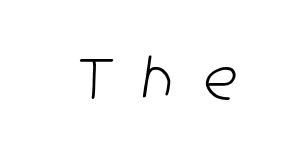
The image shows 66 px condensed sans-serif type; set unusually wide letter spacing (+0.49 em), not underlined; low stroke contrast and a medium x-height.
